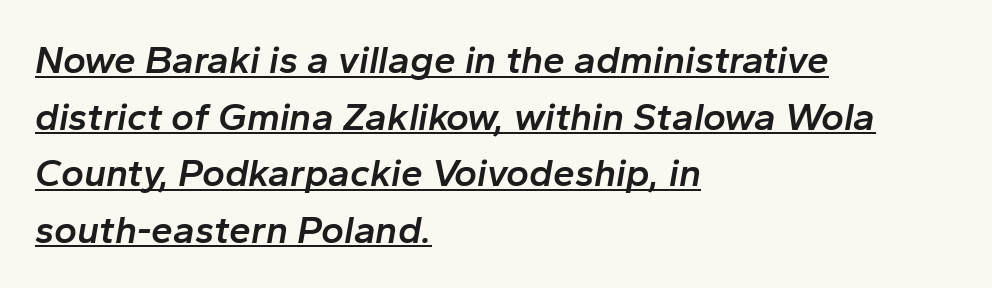
Q: Is the text bold? A: Semi-bold.
Q: Is the text italic (slanted)? A: Yes, it leans right by about 10 degrees.
Q: Is the text underlined? A: Yes.
Q: How is the paragraph aligned? A: Left-aligned.
Q: Is the spacing between letters normal or unusually wide? A: Normal.
Q: Is the spacing between lines tight, normal or loose? A: Normal.
Q: Width (condensed, normal, or wide)? A: Normal.
Q: Stroke contrast? A: Low.
Q: x-height? A: Medium.
Q: Monospaced? A: No.
